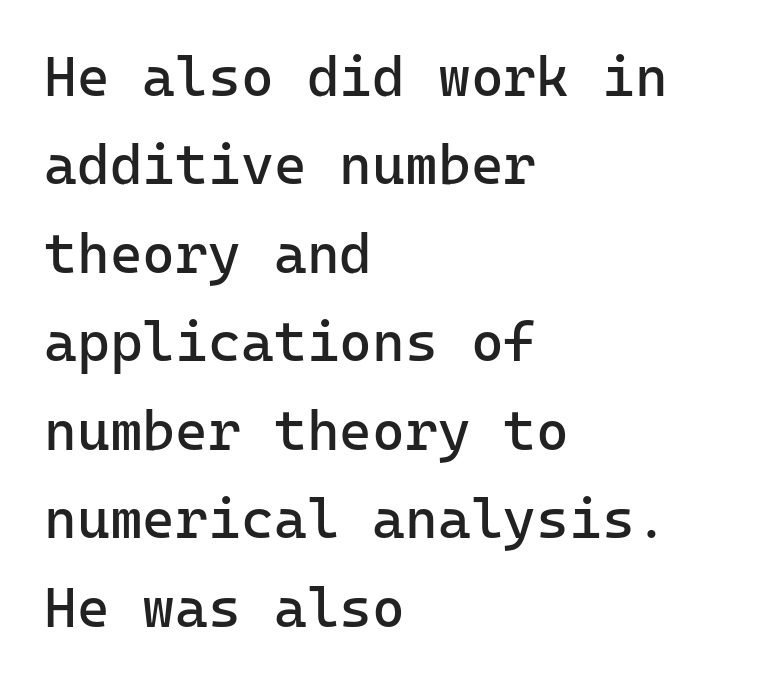
The image shows 56 px regular-weight sans-serif type, upright; set left-aligned, normal line spacing (1.58x), normal letter spacing, not underlined; low stroke contrast and a medium x-height.
